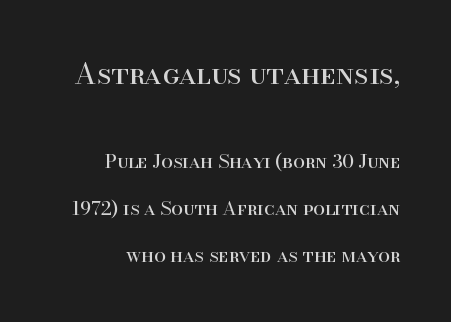
Caption: upper text group enlarged, lower text group reduced. Students, note that the glyphs here touch the page at normal intervals. Weight: not bold — regular or lighter. In CSS terms this would be text-align: right.
